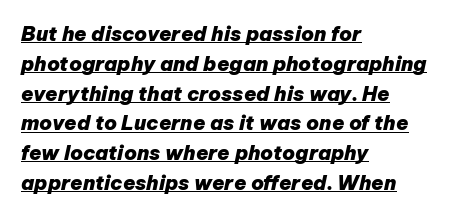
{"italic": "yes", "lean": "right", "slant_degrees": 12, "bold": "yes", "underline": "yes", "align": "left", "line_spacing": "normal", "line_spacing_ratio": 1.49, "letter_spacing": "normal", "letter_spacing_em": 0.0, "glyph_px": 20}
